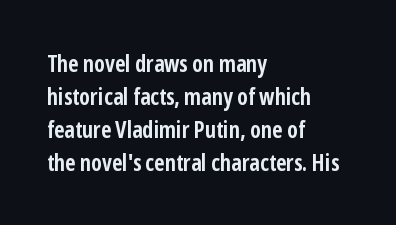
The image shows 23 px bold type, upright; set left-aligned, normal line spacing (1.43x), normal letter spacing, not underlined.
